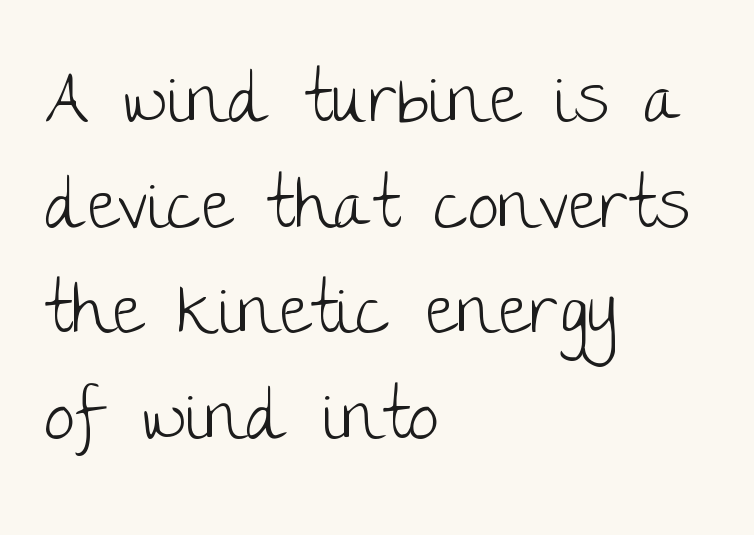
The image shows 69 px light sans-serif type, upright; set left-aligned, normal line spacing (1.53x), normal letter spacing, not underlined; low stroke contrast and a large x-height.
